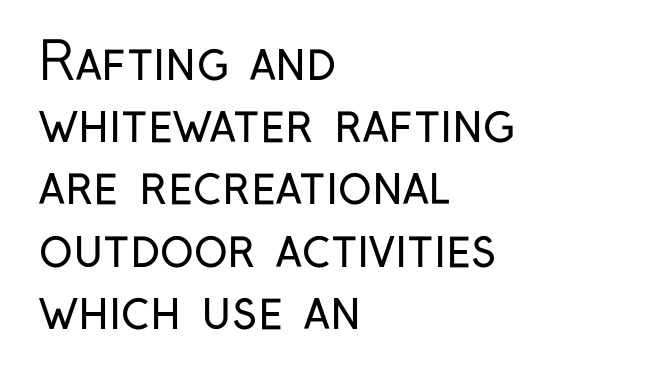
These lines stack with their left ends in a neat column. What stands out about the letter spacing? Nothing — it is the standard amount. A clean baseline with only descenders dipping below it. The typography opts for an upright posture over an oblique one. The typeface chosen for these lines omits serifs.
